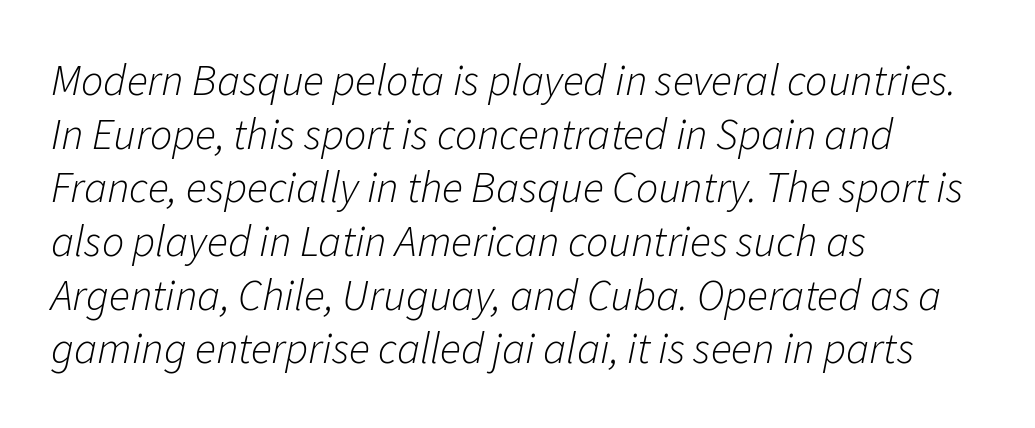
Q: Is the text bold? A: No.
Q: Is the text italic (slanted)? A: Yes, it leans right by about 11 degrees.
Q: Is the text underlined? A: No.
Q: How is the paragraph aligned? A: Left-aligned.
Q: Is the spacing between letters normal or unusually wide? A: Normal.
Q: Width (condensed, normal, or wide)? A: Normal.
Q: Stroke contrast? A: Low.
Q: x-height? A: Medium.
Q: Monospaced? A: No.
